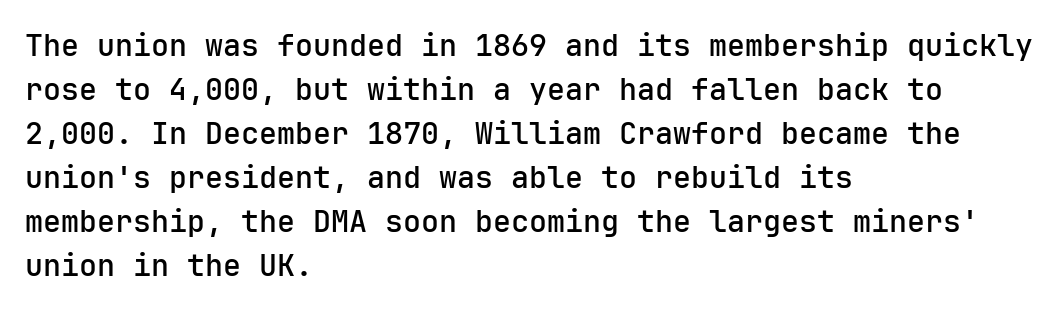
Q: Is the text bold? A: Semi-bold.
Q: Is the text italic (slanted)? A: No, it is upright.
Q: Is the typeface a serif or a sans-serif typeface? A: Sans-serif.
Q: Is the text underlined? A: No.
Q: How is the paragraph aligned? A: Left-aligned.
Q: Is the spacing between letters normal or unusually wide? A: Normal.
Q: Is the spacing between lines tight, normal or loose? A: Normal.
Q: Width (condensed, normal, or wide)? A: Normal.
Q: Stroke contrast? A: Low.
Q: x-height? A: Medium.
